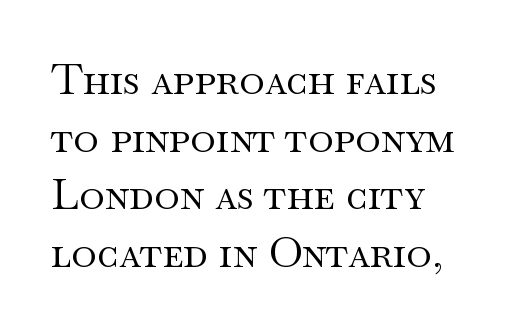
{"serif": "yes", "italic": "no", "bold": "no", "weight": "regular", "width": "wide", "stroke_contrast": "medium", "x_height": "small", "monospaced": "no", "underline": "no", "line_spacing": "normal", "line_spacing_ratio": 1.34, "letter_spacing": "normal", "letter_spacing_em": 0.0, "glyph_px": 43}
